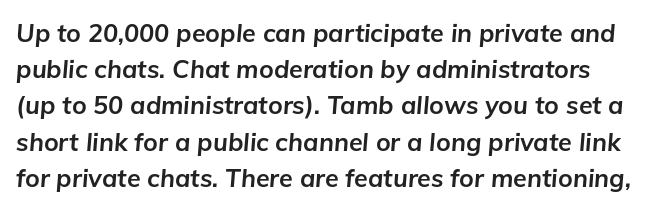
Q: Is the text bold? A: Yes.
Q: Is the text italic (slanted)? A: Yes, it leans right by about 5 degrees.
Q: Is the text underlined? A: No.
Q: Is the spacing between letters normal or unusually wide? A: Normal.
Q: Is the spacing between lines tight, normal or loose? A: Normal.
